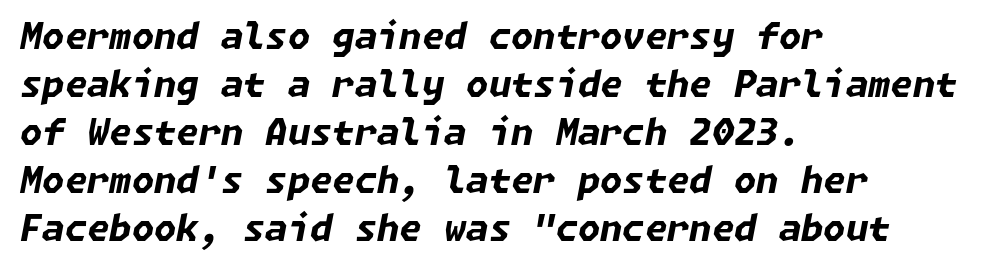
Q: Is the text bold? A: Yes.
Q: Is the text italic (slanted)? A: Yes, it leans right by about 11 degrees.
Q: Is the text underlined? A: No.
Q: How is the paragraph aligned? A: Left-aligned.
Q: Is the spacing between letters normal or unusually wide? A: Normal.
Q: Is the spacing between lines tight, normal or loose? A: Normal.
Q: Width (condensed, normal, or wide)? A: Normal.
Q: Stroke contrast? A: Low.
Q: x-height? A: Medium.
